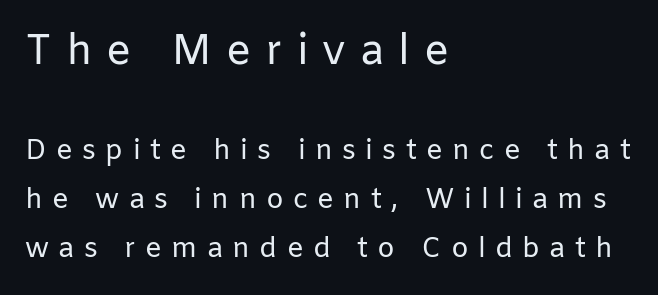
All the whitespace from short lines collects on the right. What kind of face is this? One without serifs — a sans. Clear beneath every line of the passage. Think of a printed novel: that variable character pitch is what you see here. The axis of the letterforms is exactly vertical. The designer gave the opening block more size than the closing block.
